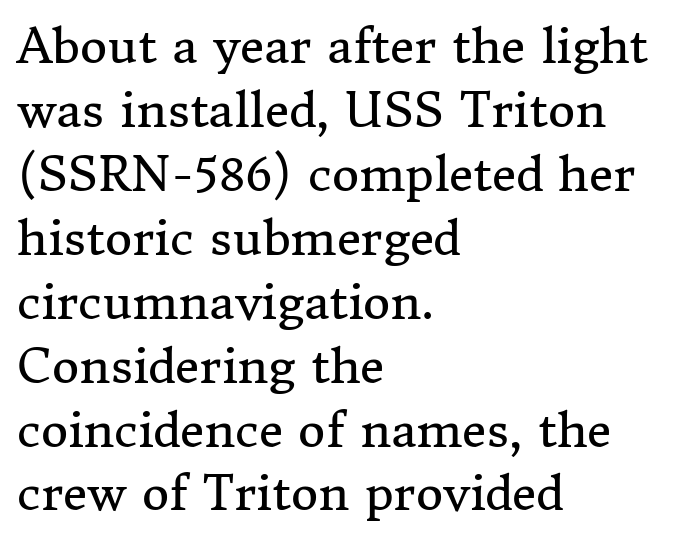
Compared with typical body copy, the letter spacing here is the same. You could not count columns in this text — the font is proportionally spaced. Baseline-to-baseline distance is the conventional proportion of letter height. Unbolded letterforms with no extra heft. Leftover space on each line is placed entirely after the last word.
